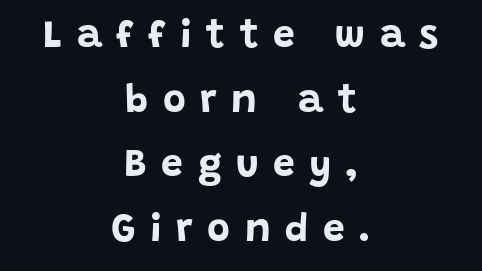
{"serif": "no", "italic": "no", "bold": "yes", "weight": "bold", "width": "normal", "stroke_contrast": "low", "x_height": "large", "monospaced": "no", "underline": "no", "align": "center", "line_spacing": "normal", "line_spacing_ratio": 1.66, "letter_spacing": "wide", "letter_spacing_em": 0.37, "glyph_px": 39}
